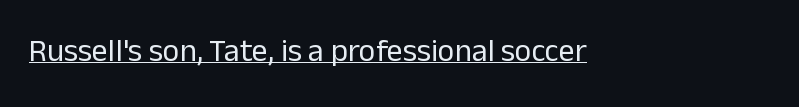
{"serif": "no", "italic": "no", "bold": "no", "weight": "regular", "width": "normal", "stroke_contrast": "low", "x_height": "medium", "monospaced": "no", "underline": "yes", "letter_spacing": "normal", "letter_spacing_em": 0.0, "glyph_px": 32}
